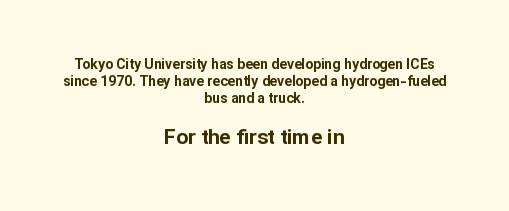
The image shows 21 px bold type, upright; set centered, line spacing 1.22x, normal letter spacing, not underlined; the second (bottom) block is 1.5x larger.
